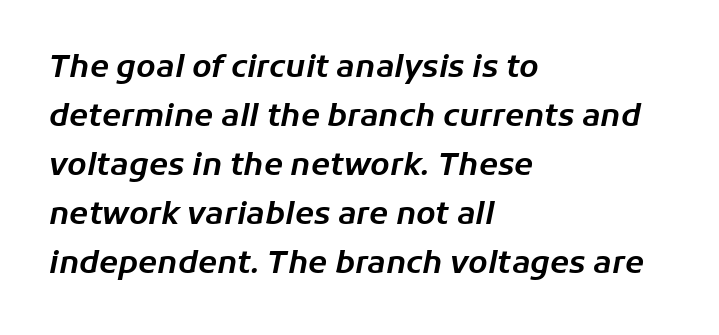
Q: Is the text italic (slanted)? A: Yes, it leans right by about 11 degrees.
Q: Is the text underlined? A: No.
Q: How is the paragraph aligned? A: Left-aligned.
Q: Is the spacing between letters normal or unusually wide? A: Normal.
Q: Is the spacing between lines tight, normal or loose? A: Normal.
Q: Width (condensed, normal, or wide)? A: Normal.
Q: Stroke contrast? A: Low.
Q: x-height? A: Medium.
Q: Monospaced? A: No.
